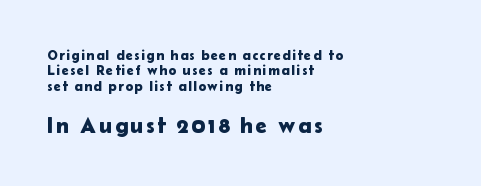
Posture: vertical. The vertical gap from one line to the next is small. The composition opens small and finishes big. Anything drawn beneath the words? Only blank space. All the whitespace from short lines collects on the right.
